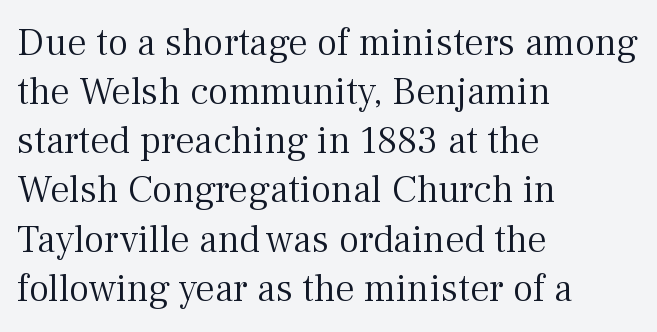
Rule under the text: the space is simply empty. Compared with typical paragraphs, the rows here are spaced about the same. Where is the straight margin? On the left. You could not count columns in this text — the font is proportionally spaced.
